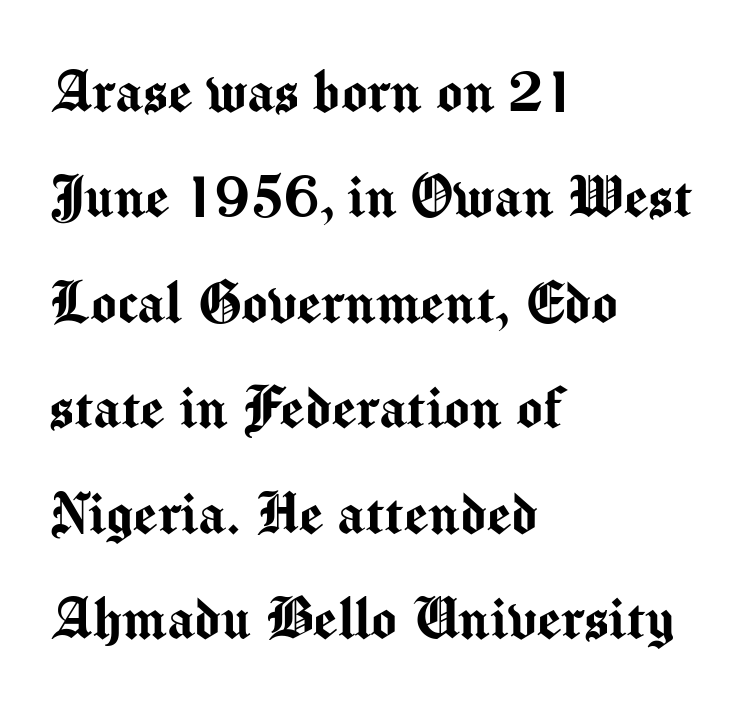
{"serif": "no", "italic": "no", "width": "normal", "stroke_contrast": "medium", "x_height": "medium", "monospaced": "no", "underline": "no", "align": "left", "line_spacing": "normal", "line_spacing_ratio": 1.55, "letter_spacing": "normal", "letter_spacing_em": 0.0, "glyph_px": 68}
